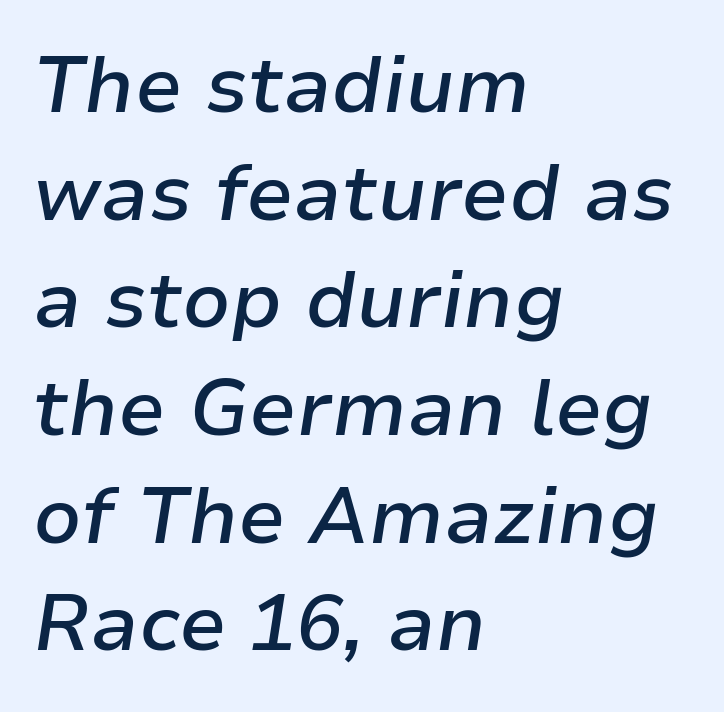
{"italic": "yes", "lean": "right", "slant_degrees": 9, "bold": "semi", "weight": "semibold", "width": "normal", "stroke_contrast": "low", "x_height": "medium", "monospaced": "no", "underline": "no", "align": "left", "line_spacing": "normal", "line_spacing_ratio": 1.38, "letter_spacing": "normal", "letter_spacing_em": 0.0, "glyph_px": 78}
